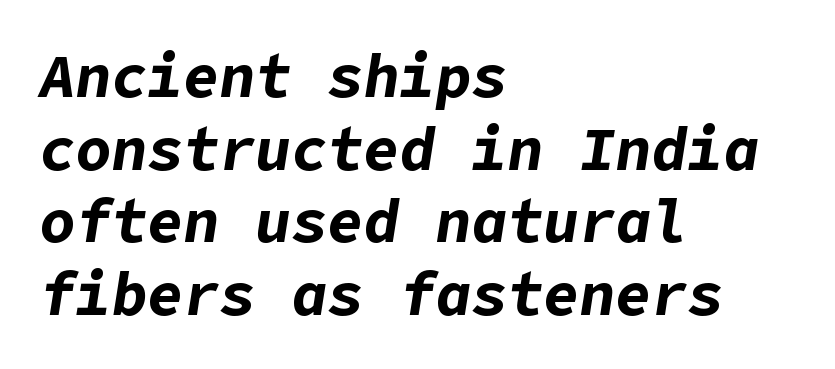
The paragraph shown leans on its left margin. Summary of weight: heavy, a full bold. The space beneath each line is pristine and unruled. The typography opts for an oblique posture over an upright one. The rendering keeps characters at their native spacing.
